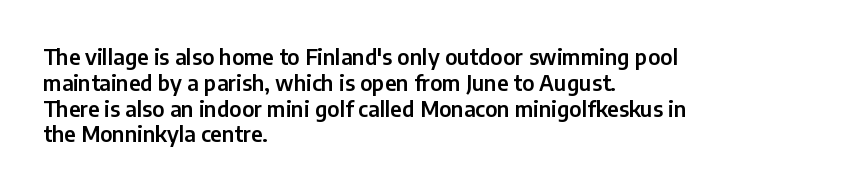
{"italic": "no", "underline": "no", "align": "left", "line_spacing_ratio": 1.23, "letter_spacing": "normal", "letter_spacing_em": 0.0, "glyph_px": 21}
